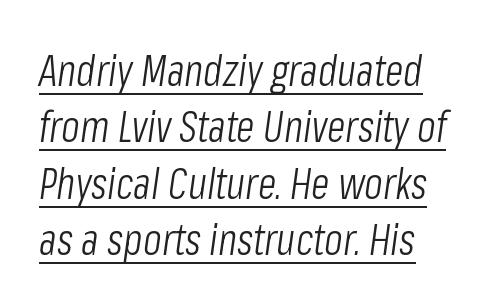
{"italic": "yes", "lean": "right", "slant_degrees": 8, "bold": "no", "weight": "light", "width": "condensed", "stroke_contrast": "low", "x_height": "medium", "monospaced": "no", "underline": "yes", "line_spacing": "normal", "line_spacing_ratio": 1.31, "letter_spacing": "normal", "letter_spacing_em": 0.0, "glyph_px": 43}
